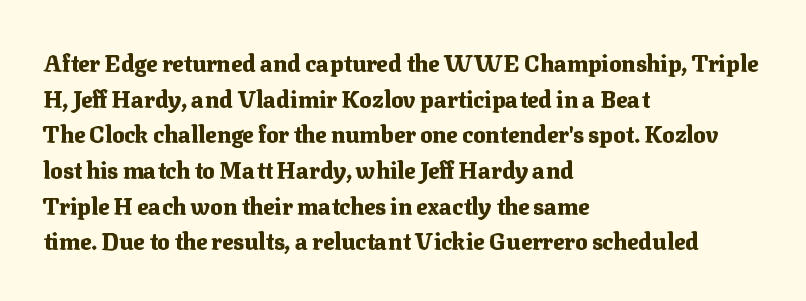
{"italic": "no", "bold": "yes", "underline": "no", "align": "left", "line_spacing": "normal", "line_spacing_ratio": 1.55, "letter_spacing": "normal", "letter_spacing_em": 0.0, "glyph_px": 23}
